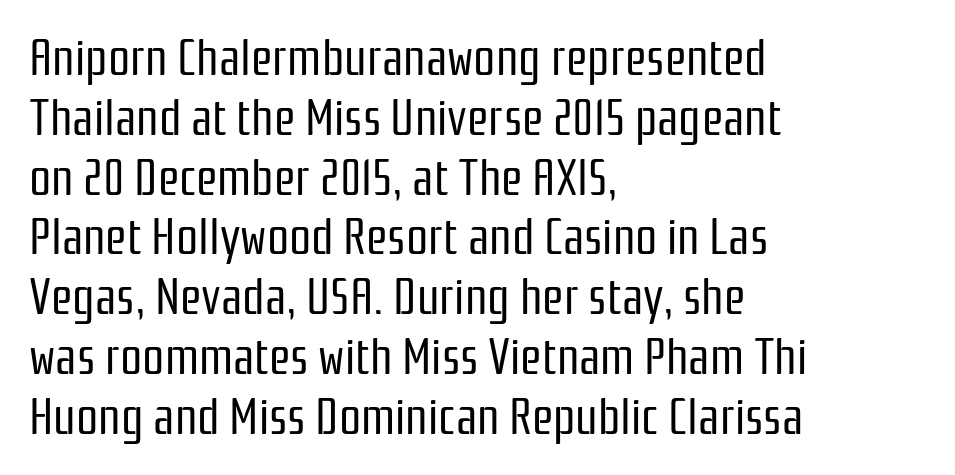
The typography opts for an upright posture over an oblique one. Spacing between characters is what you'd get straight out of the box. A sans-serif font was chosen for this passage. Casual observation: everything's shoved over to the left. You could not count columns in this text — the font is proportionally spaced. Nothing heavy about these letters — not bold at all.
